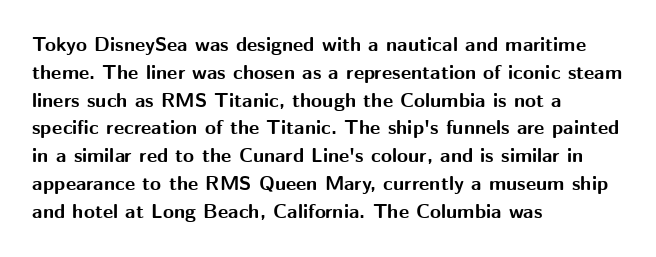
Q: Is the text bold? A: Yes.
Q: Is the text italic (slanted)? A: No, it is upright.
Q: Is the text underlined? A: No.
Q: How is the paragraph aligned? A: Left-aligned.
Q: Is the spacing between letters normal or unusually wide? A: Normal.
Q: Is the spacing between lines tight, normal or loose? A: Normal.
